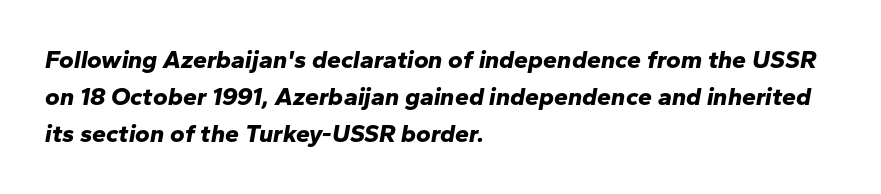
Q: Is the text bold? A: Yes.
Q: Is the text italic (slanted)? A: Yes, it leans right by about 10 degrees.
Q: Is the text underlined? A: No.
Q: How is the paragraph aligned? A: Left-aligned.
Q: Is the spacing between letters normal or unusually wide? A: Normal.
Q: Is the spacing between lines tight, normal or loose? A: Normal.
